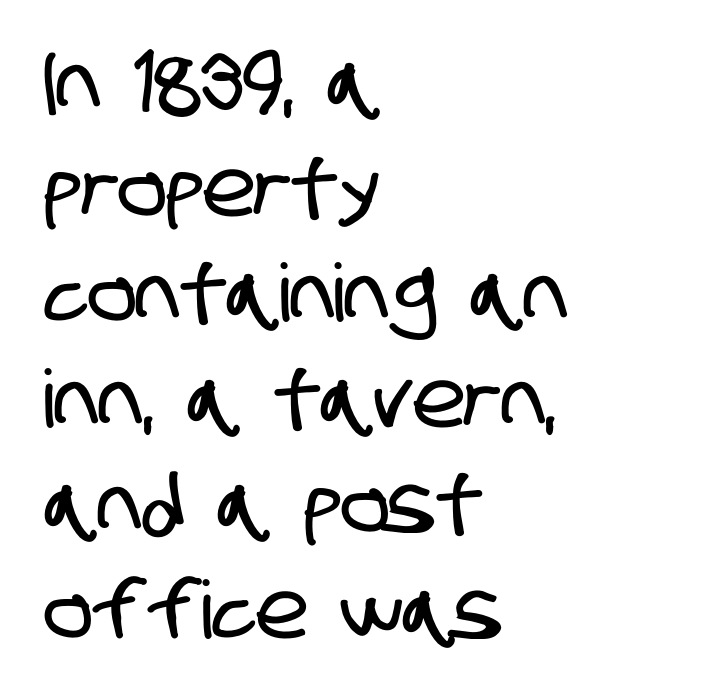
Regarding leading, the lines here are spaced in the standard way. There is no visible air inserted between adjacent glyphs. Note the varied advance widths — an 'i' is clearly narrower than an 'm'. The specimen omits any rule beneath the text block's lines.
